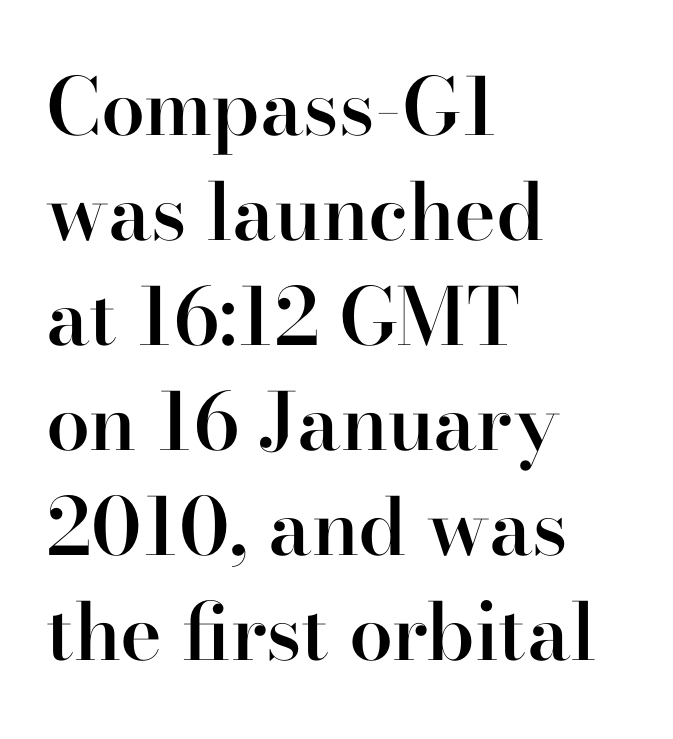
Nothing unusual about the tracking: characters are spaced as the font intends. Note the varied advance widths — an 'i' is clearly narrower than an 'm'. This sample uses a serif face. A typesetter would call this leading conventional body-copy spacing.
